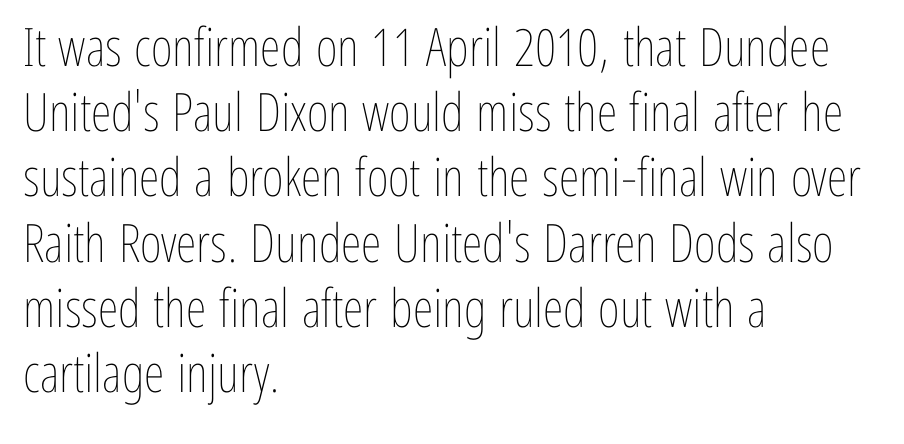
How are the letters spaced? Ordinarily, with no added tracking. The specimen omits any rule beneath the text block's lines. These lines are rendered in a variable-pitch font. The ragged edge is on the right, which tells us the setting is flush left. Characters remain perfectly vertical along every line. A quiet, ordinary-to-light weight characterises the typeface.
